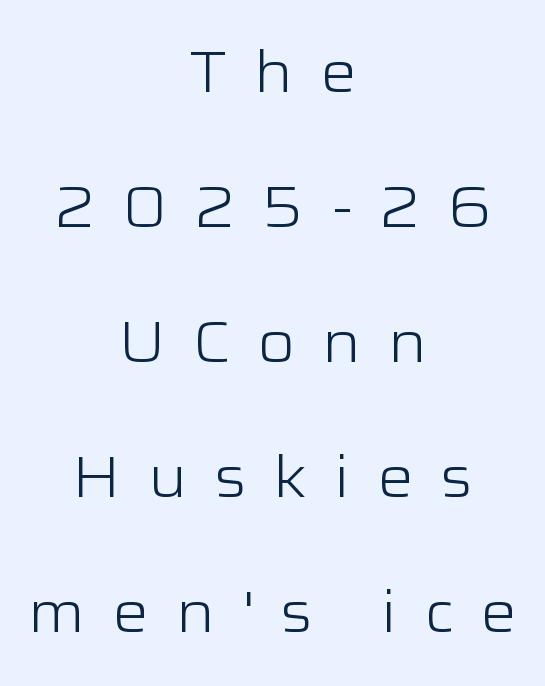
No extra ink here — the face is not bold. Quick note: underline off. If you drew a line through each stem, it would be perfectly vertical. Note the varied advance widths — an 'i' is clearly narrower than an 'm'. Horizontal alignment here is central, giving a formal, balanced look.
